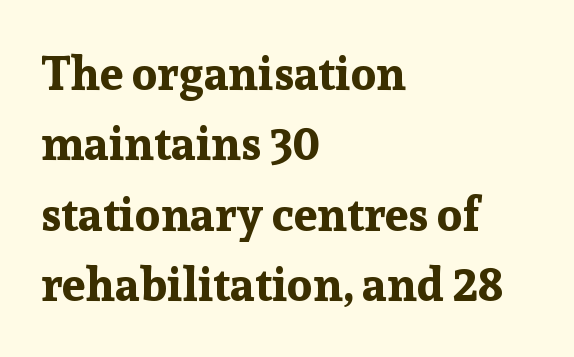
Q: Is the text bold? A: Yes.
Q: Is the text italic (slanted)? A: No, it is upright.
Q: Is the typeface a serif or a sans-serif typeface? A: Serif.
Q: Is the text underlined? A: No.
Q: How is the paragraph aligned? A: Left-aligned.
Q: Is the spacing between letters normal or unusually wide? A: Normal.
Q: Is the spacing between lines tight, normal or loose? A: Normal.
Q: Width (condensed, normal, or wide)? A: Normal.
Q: Stroke contrast? A: Low.
Q: x-height? A: Medium.
Q: Monospaced? A: No.
